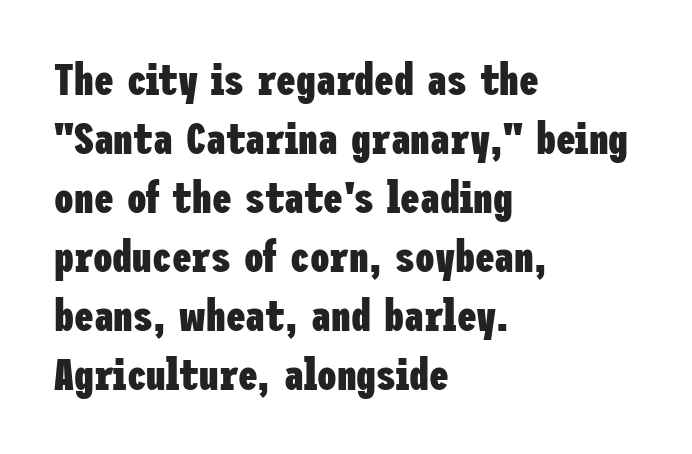
The image shows 44 px heavy, condensed sans-serif type, upright; set left-aligned, normal line spacing (1.34x), normal letter spacing, not underlined; low stroke contrast and a medium x-height.
